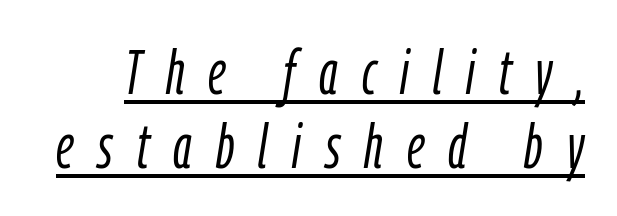
The image shows 62 px light, condensed type, italic (leaning right); set line spacing 1.19x, unusually wide letter spacing (+0.39 em), underlined; low stroke contrast and a medium x-height.
